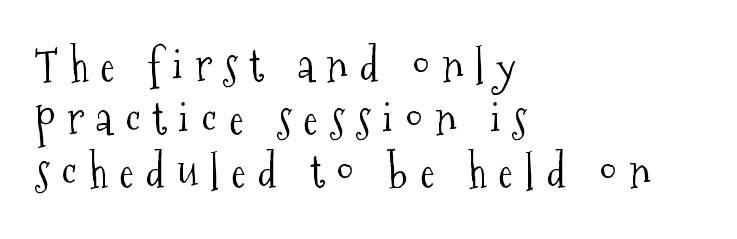
Q: Is the text bold? A: No.
Q: Is the text italic (slanted)? A: No, it is upright.
Q: Is the typeface a serif or a sans-serif typeface? A: Serif.
Q: Is the text underlined? A: No.
Q: How is the paragraph aligned? A: Left-aligned.
Q: Is the spacing between letters normal or unusually wide? A: Unusually wide.
Q: Width (condensed, normal, or wide)? A: Condensed.
Q: Stroke contrast? A: Medium.
Q: x-height? A: Medium.
Q: Monospaced? A: No.
